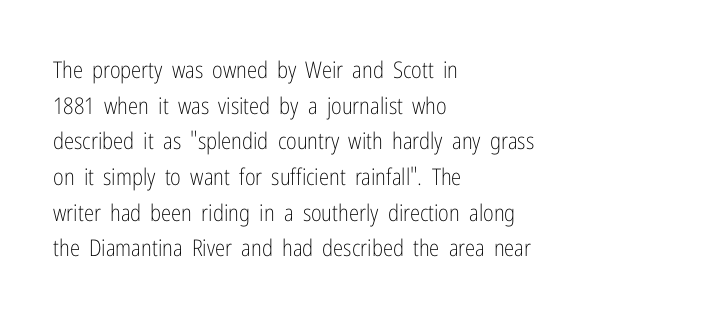
{"italic": "no", "bold": "no", "underline": "no", "align": "left", "line_spacing": "normal", "line_spacing_ratio": 1.55, "letter_spacing": "normal", "letter_spacing_em": 0.0, "glyph_px": 23}
